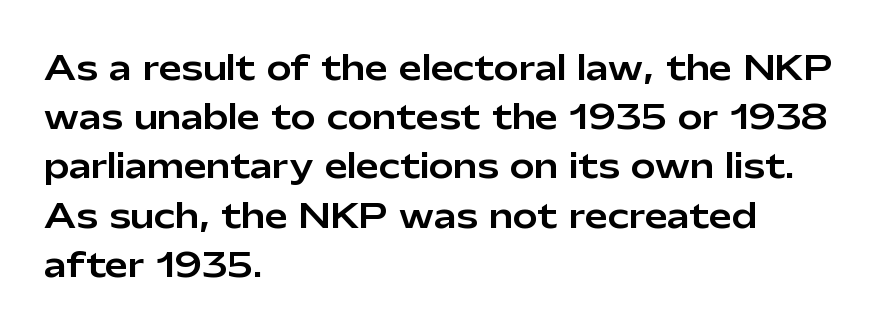
Q: Is the text italic (slanted)? A: No, it is upright.
Q: Is the typeface a serif or a sans-serif typeface? A: Sans-serif.
Q: Is the text underlined? A: No.
Q: How is the paragraph aligned? A: Left-aligned.
Q: Is the spacing between letters normal or unusually wide? A: Normal.
Q: Is the spacing between lines tight, normal or loose? A: Normal.
Q: Width (condensed, normal, or wide)? A: Normal.
Q: Stroke contrast? A: Low.
Q: x-height? A: Medium.
Q: Monospaced? A: No.
